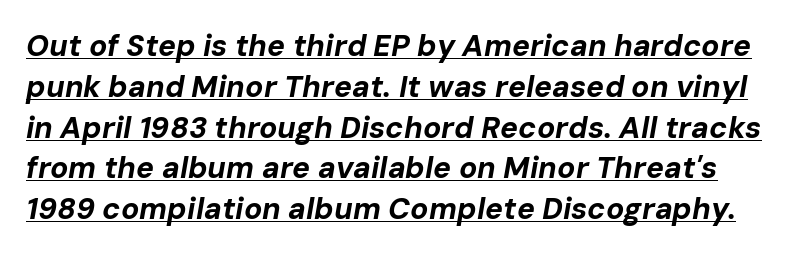
Q: Is the text bold? A: Yes.
Q: Is the text italic (slanted)? A: Yes, it leans right by about 10 degrees.
Q: Is the text underlined? A: Yes.
Q: Is the spacing between letters normal or unusually wide? A: Normal.
Q: Is the spacing between lines tight, normal or loose? A: Normal.
Q: Width (condensed, normal, or wide)? A: Normal.
Q: Stroke contrast? A: Low.
Q: x-height? A: Medium.
Q: Monospaced? A: No.
